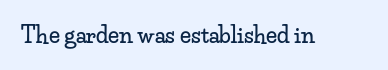
Tall strokes in this sample are plumb rather than angled. Short note: letters normally spaced. Lines of text with bare space underneath.
